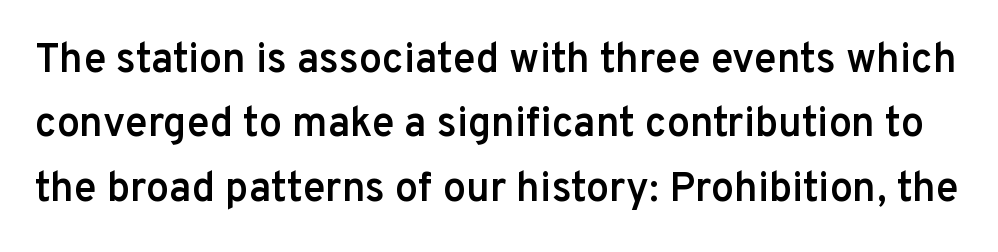
Emphasis by weight is partial: semibold. Font category for this specimen: sans-serif. Words appear dense and cohesive because spacing is normal. The words here are not underlined.
